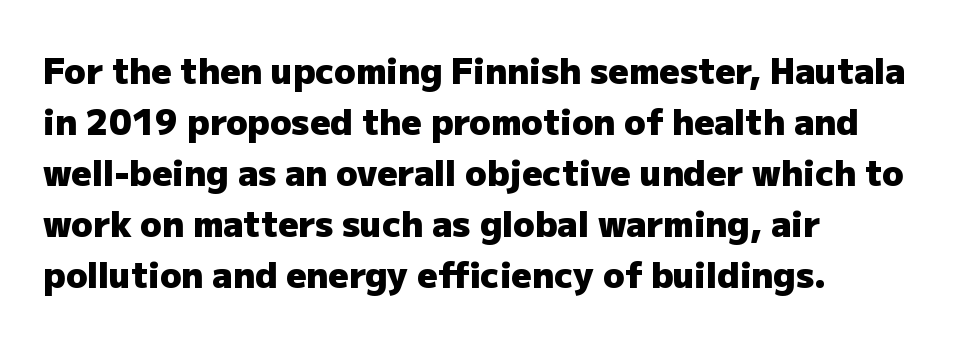
The image shows 35 px heavy sans-serif type, upright; set left-aligned, normal line spacing (1.46x), normal letter spacing, not underlined; low stroke contrast and a medium x-height.
